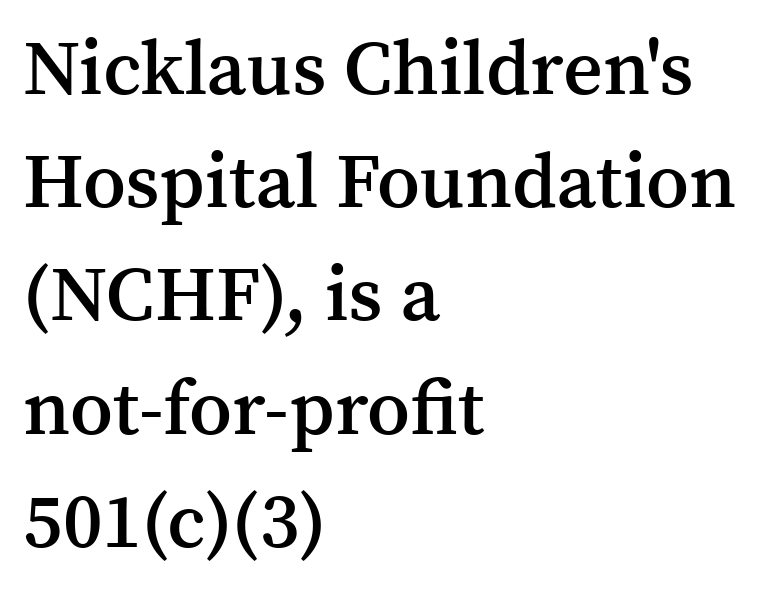
{"serif": "yes", "italic": "no", "bold": "semi", "weight": "semibold", "width": "normal", "stroke_contrast": "medium", "x_height": "medium", "monospaced": "no", "underline": "no", "align": "left", "line_spacing": "normal", "line_spacing_ratio": 1.47, "letter_spacing": "normal", "letter_spacing_em": 0.0, "glyph_px": 77}
